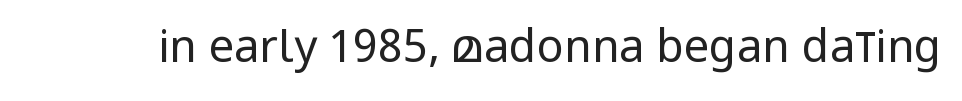
Q: Is the text bold? A: No.
Q: Is the text italic (slanted)? A: No, it is upright.
Q: Is the typeface a serif or a sans-serif typeface? A: Sans-serif.
Q: Is the text underlined? A: No.
Q: Is the spacing between letters normal or unusually wide? A: Normal.
Q: Width (condensed, normal, or wide)? A: Condensed.
Q: Stroke contrast? A: Low.
Q: x-height? A: Large.
Q: Monospaced? A: No.
